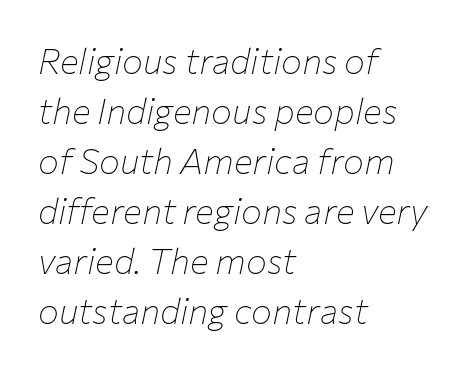
{"italic": "yes", "lean": "right", "slant_degrees": 12, "bold": "no", "weight": "thin", "width": "normal", "stroke_contrast": "low", "x_height": "medium", "monospaced": "no", "underline": "no", "align": "left", "line_spacing": "normal", "line_spacing_ratio": 1.43, "letter_spacing": "normal", "letter_spacing_em": 0.0, "glyph_px": 35}
